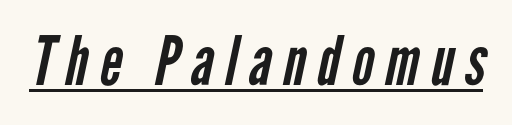
The passage shown is typeset with a sans-serif family. Each letter keeps its own natural width here, so spacing adapts to shape. The passage shown is underscored from start to finish. Is the type heavy? It reads as light-to-regular instead.
